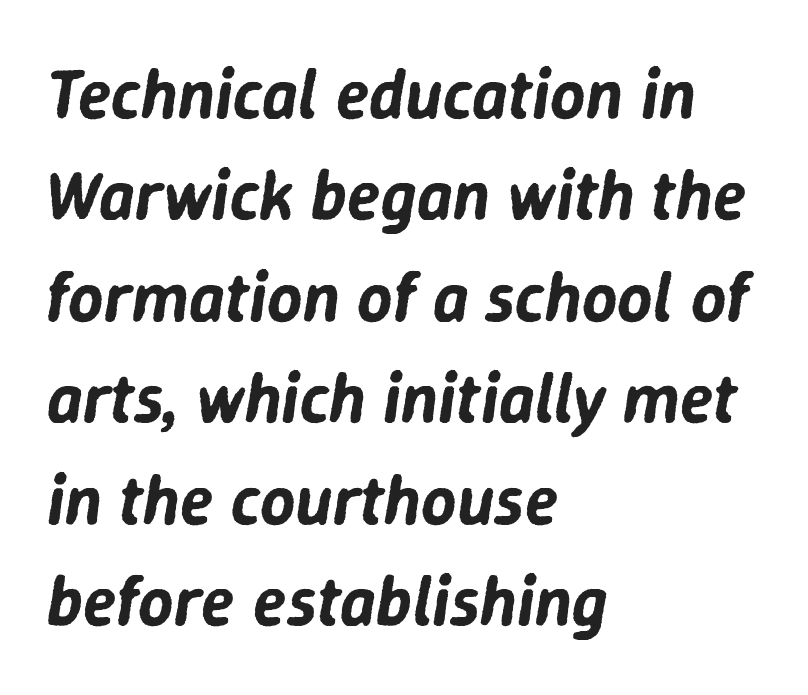
{"italic": "yes", "lean": "right", "slant_degrees": 9, "width": "normal", "stroke_contrast": "low", "x_height": "medium", "monospaced": "no", "underline": "no", "align": "left", "line_spacing": "normal", "line_spacing_ratio": 1.47, "letter_spacing": "normal", "letter_spacing_em": 0.0, "glyph_px": 69}
